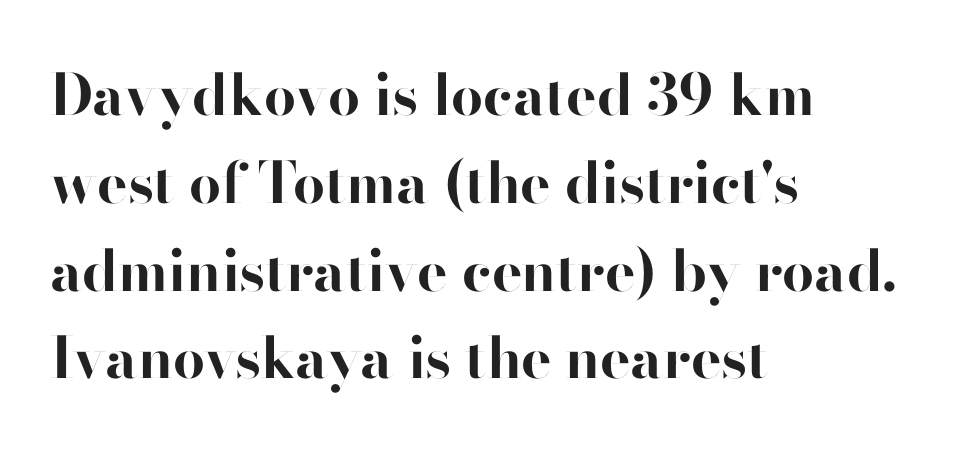
The image shows 57 px bold sans-serif type, upright; set left-aligned, normal line spacing (1.54x), normal letter spacing, not underlined; high stroke contrast and a small x-height.
